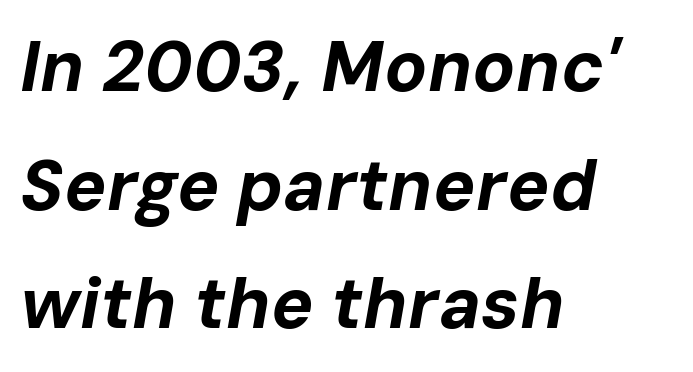
The rendering uses natural spacing where letterforms have individual widths. The paragraph has a hard left edge and a soft right edge. The passage shown has conventional tracking throughout. The rendering applies a slant to the glyphs.
